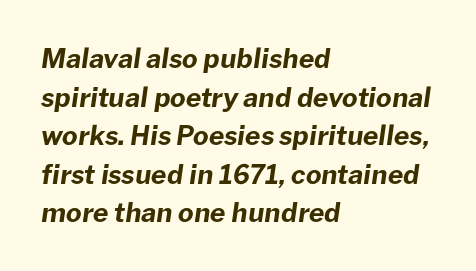
The paragraph has a hard left edge and a soft right edge. Quick note: italic. The type is set solid horizontally, with unmodified tracking. The strip under each line holds only bare page. Students, this is bold: see how much ink each stroke carries. Evenly set lines give the paragraph a standard silhouette.
